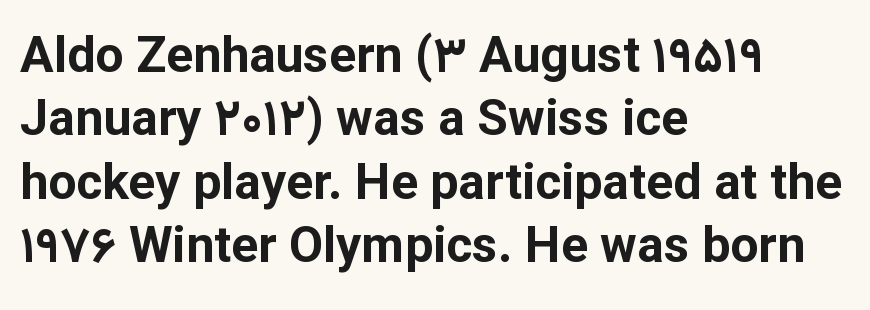
{"serif": "no", "italic": "no", "bold": "yes", "weight": "bold", "width": "normal", "stroke_contrast": "low", "x_height": "medium", "monospaced": "no", "underline": "no", "align": "left", "line_spacing": "normal", "line_spacing_ratio": 1.27, "letter_spacing": "normal", "letter_spacing_em": 0.0, "glyph_px": 50}
